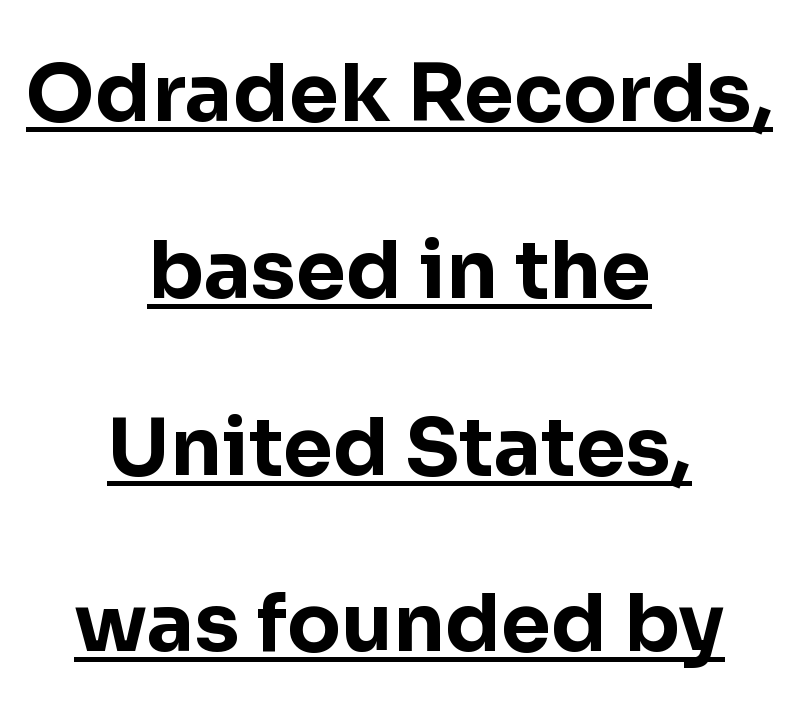
Its strokes are broad and dark, the hallmark of bold type. The sample's only ornament is a line tracing under the words. The gaps between neighbouring characters are ordinary and unremarkable. The lettering holds an erect, upright posture throughout.
